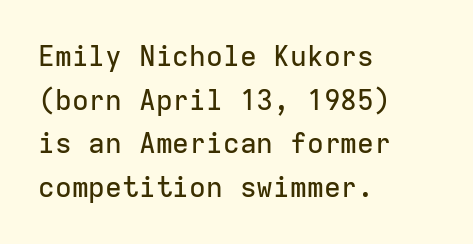
Do the characters align in a grid? Yes, the font is monospaced. Any mark beneath the type? The region is blank. Nothing sits at the stroke ends, so this counts as sans-serif. This is the regular roman posture of the typeface. Between one letter and the next there's only the usual sliver of space. Rows of type keep a routine distance in the vertical direction.
